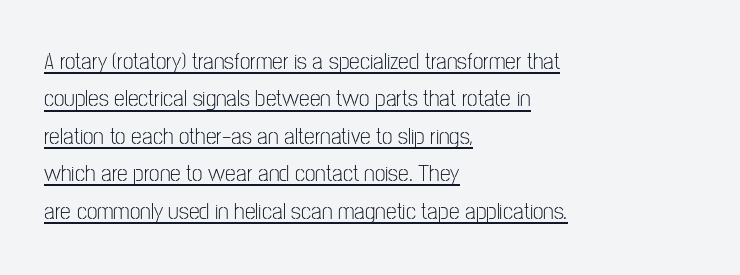
These lines keep a tight, regular rhythm from letter to letter. Teacher's note: observe the even left margin — that is flush-left alignment. The letterforms sit at book weight or below. Normally led — the rows are evenly, conventionally spaced. When letters stand straight like this, we call the style roman or upright.
